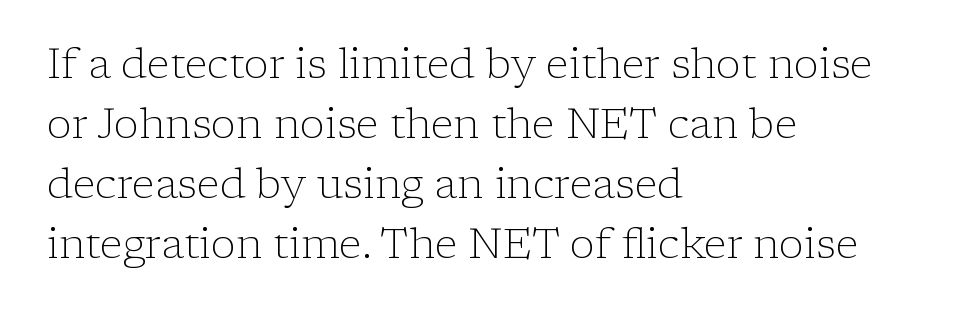
The image shows 42 px light serif type, upright; set left-aligned, normal line spacing (1.43x), normal letter spacing, not underlined; low stroke contrast and a medium x-height.
